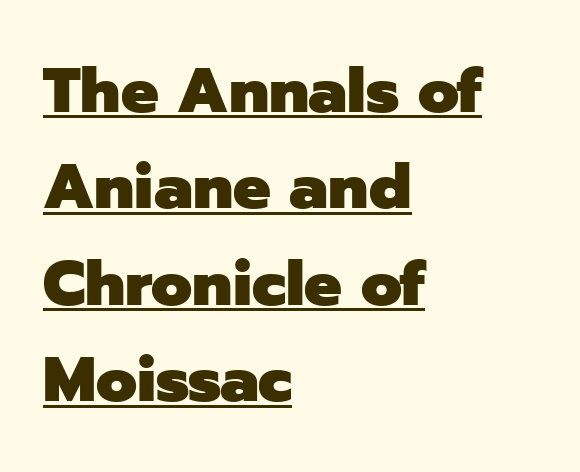
The sample's only ornament is a line tracing under the words. Compared with typical body copy, the letter spacing here is the same. Typographic density is high because the face is bold. Regarding leading, the lines here are spaced in the standard way. Italic: no, the glyphs are upright roman.
